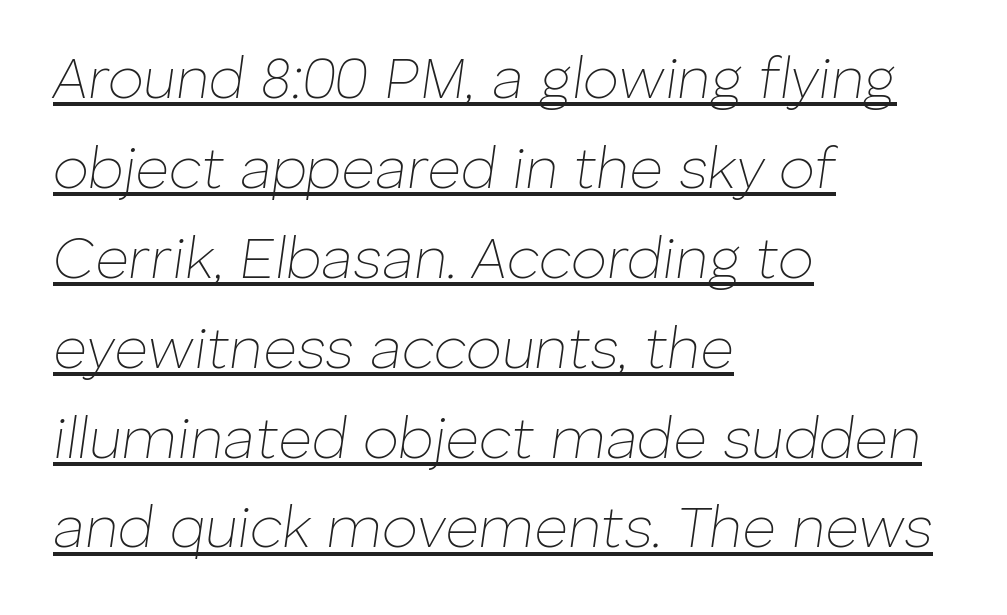
{"italic": "yes", "lean": "right", "slant_degrees": 8, "bold": "no", "weight": "thin", "width": "normal", "stroke_contrast": "low", "x_height": "medium", "monospaced": "no", "underline": "yes", "align": "left", "line_spacing": "normal", "line_spacing_ratio": 1.55, "letter_spacing": "normal", "letter_spacing_em": 0.0, "glyph_px": 58}
